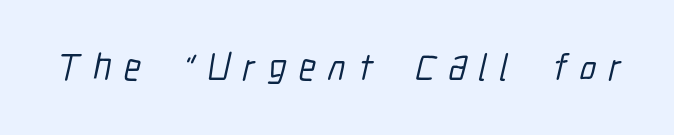
Q: Is the typeface a serif or a sans-serif typeface? A: Sans-serif.
Q: Is the text underlined? A: No.
Q: Is the spacing between letters normal or unusually wide? A: Unusually wide.
Q: Width (condensed, normal, or wide)? A: Condensed.
Q: Stroke contrast? A: Low.
Q: x-height? A: Medium.
Q: Monospaced? A: No.
